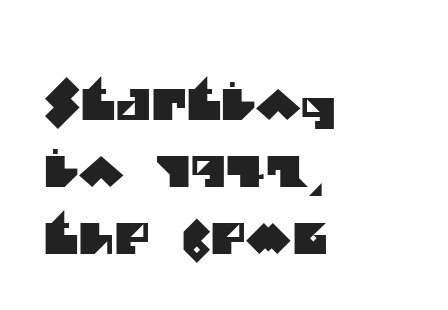
{"serif": "no", "width": "normal", "stroke_contrast": "medium", "x_height": "large", "monospaced": "no", "underline": "no", "align": "left", "line_spacing": "normal", "line_spacing_ratio": 1.56, "letter_spacing": "normal", "letter_spacing_em": 0.0, "glyph_px": 43}
